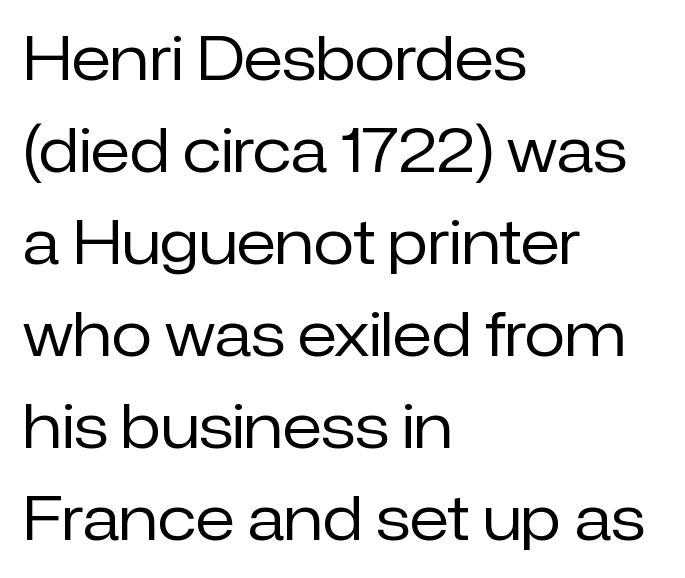
Lines of text with bare space underneath. When letters stand straight like this, we call the style roman or upright. How are the letters spaced? Ordinarily, with no added tracking. Weight: regular or lighter. Interline gaps are of average width in this sample.
